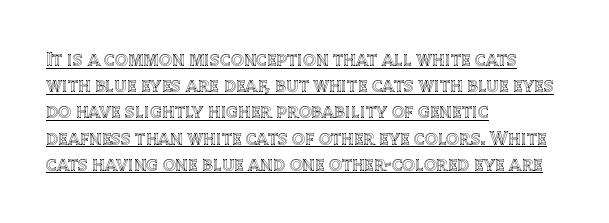
Q: Is the text italic (slanted)? A: No, it is upright.
Q: Is the text underlined? A: Yes.
Q: How is the paragraph aligned? A: Left-aligned.
Q: Is the spacing between letters normal or unusually wide? A: Normal.
Q: Is the spacing between lines tight, normal or loose? A: Normal.
